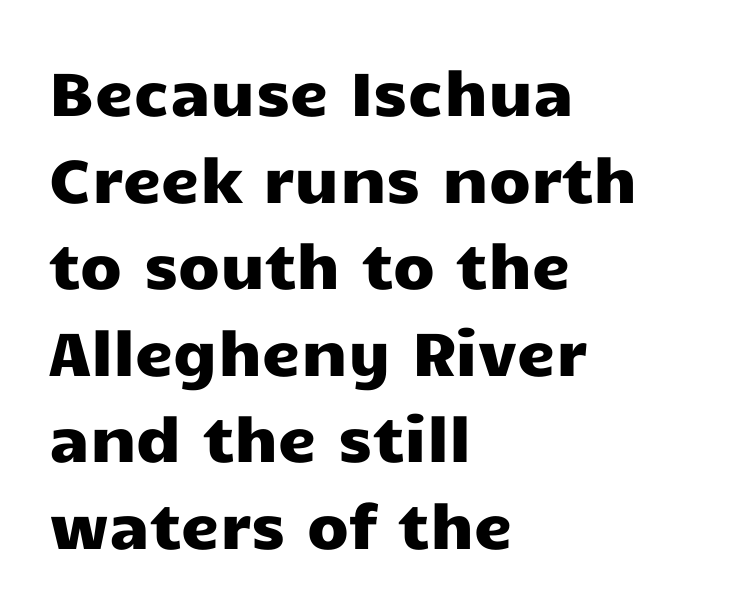
The image shows 61 px wide sans-serif type, upright; set left-aligned, normal line spacing (1.42x), normal letter spacing, not underlined; low stroke contrast and a medium x-height.
